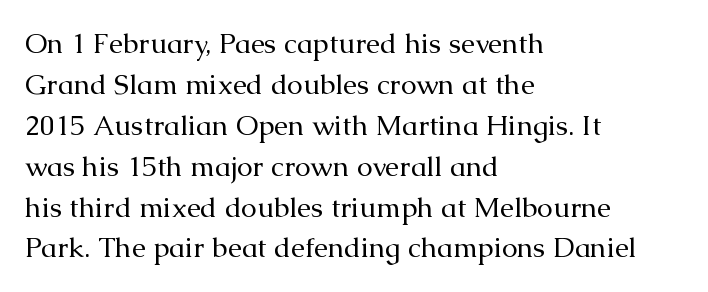
The letters stand straight up with perfectly vertical stems. If you measured baseline to baseline, you'd find a middling distance. The space directly below the letters is spotless. Weight: not bold — regular or lighter. The passage shown has conventional tracking throughout.
